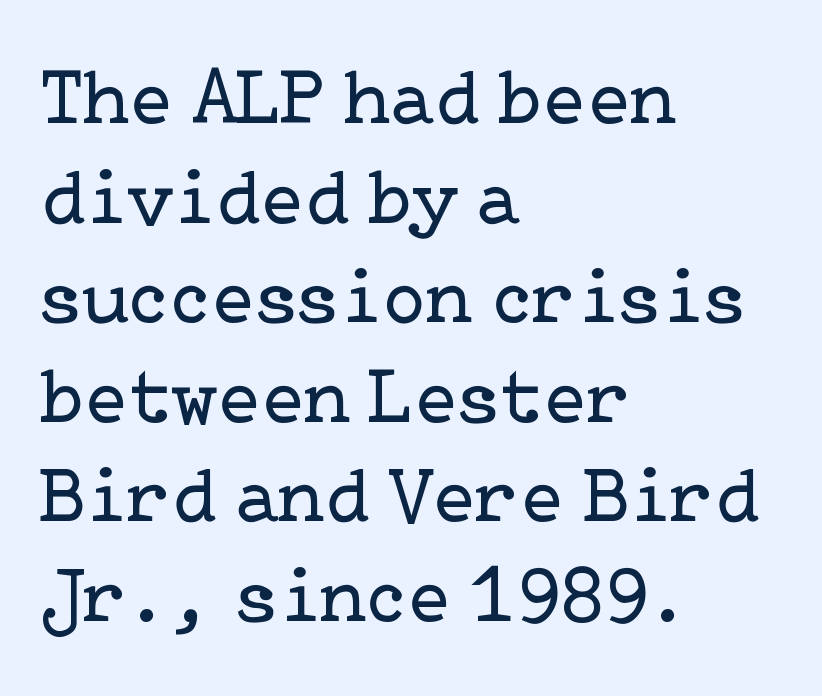
Q: Is the text bold? A: No.
Q: Is the text italic (slanted)? A: No, it is upright.
Q: Is the typeface a serif or a sans-serif typeface? A: Serif.
Q: Is the text underlined? A: No.
Q: How is the paragraph aligned? A: Left-aligned.
Q: Is the spacing between letters normal or unusually wide? A: Normal.
Q: Is the spacing between lines tight, normal or loose? A: Normal.
Q: Width (condensed, normal, or wide)? A: Normal.
Q: Stroke contrast? A: Low.
Q: x-height? A: Medium.
